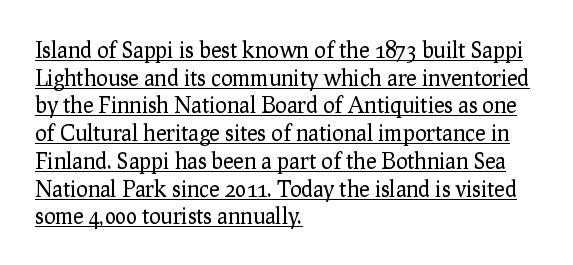
{"italic": "no", "bold": "no", "underline": "yes", "align": "left", "line_spacing": "normal", "line_spacing_ratio": 1.26, "letter_spacing": "normal", "letter_spacing_em": 0.0, "glyph_px": 22}
